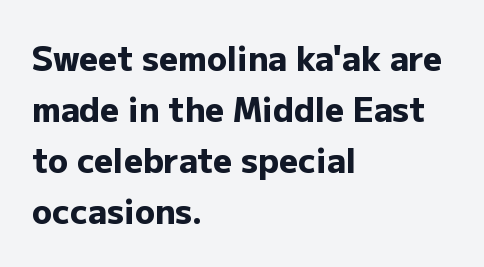
Is this a sans? Yes — the strokes have no serifs. Leftover space on each line is placed entirely after the last word. This rendering leaves character spacing at its baseline value. Baseline-to-baseline distance is the conventional proportion of letter height.
